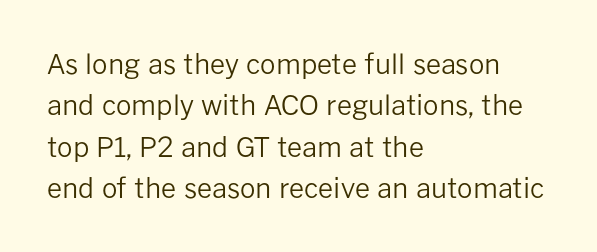
In terms of leading, this rendering sits right in the middle. The lettering stays uniformly vertical, giving the passage a roman look. Decoration check: the copy has no underline. The passage shown is not bold in any degree. How are the letters spaced? Ordinarily, with no added tracking.
